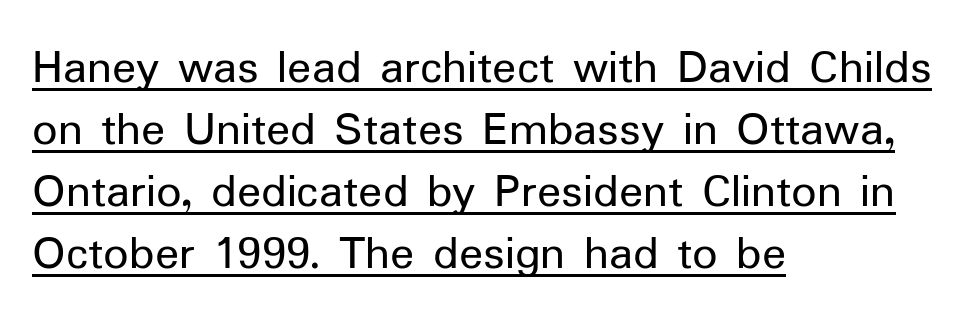
The image shows 50 px regular-weight sans-serif type, upright; set left-aligned, line spacing 1.24x, normal letter spacing, underlined; low stroke contrast and a medium x-height.
